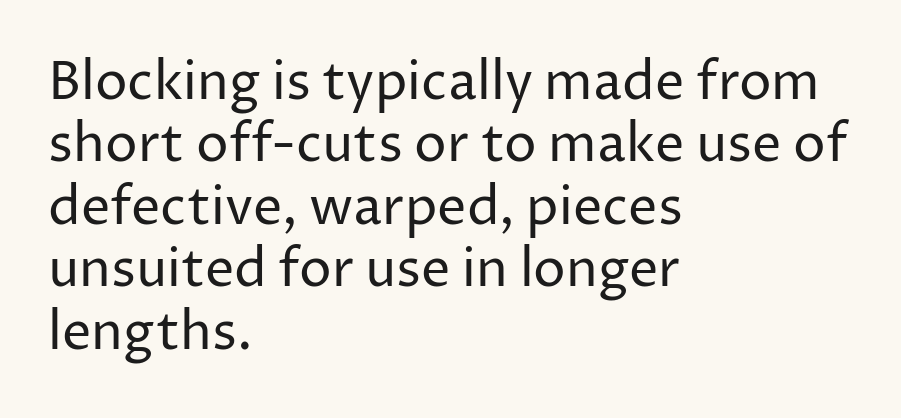
Rendered with straight, roman letterforms. These lines are rendered in a variable-pitch font. Type without underlining. Default kerning and tracking; the words read as compact shapes.
